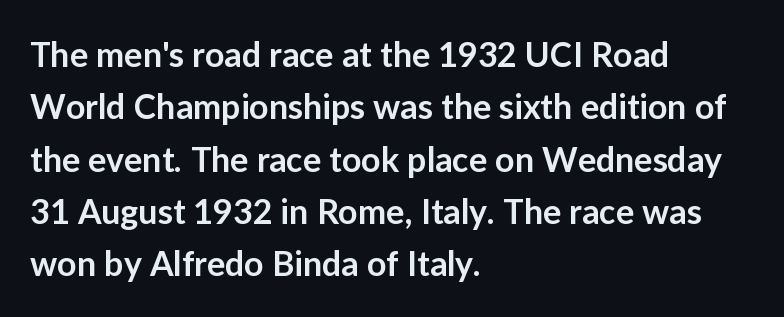
Q: Is the text bold? A: Semi-bold.
Q: Is the text italic (slanted)? A: No, it is upright.
Q: Is the typeface a serif or a sans-serif typeface? A: Sans-serif.
Q: Is the text underlined? A: No.
Q: How is the paragraph aligned? A: Left-aligned.
Q: Is the spacing between letters normal or unusually wide? A: Normal.
Q: Is the spacing between lines tight, normal or loose? A: Normal.
Q: Width (condensed, normal, or wide)? A: Normal.
Q: Stroke contrast? A: Low.
Q: x-height? A: Medium.
Q: Monospaced? A: No.
